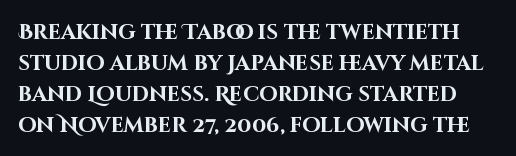
The image shows 21 px bold type, upright; set normal line spacing (1.48x), normal letter spacing, not underlined.
